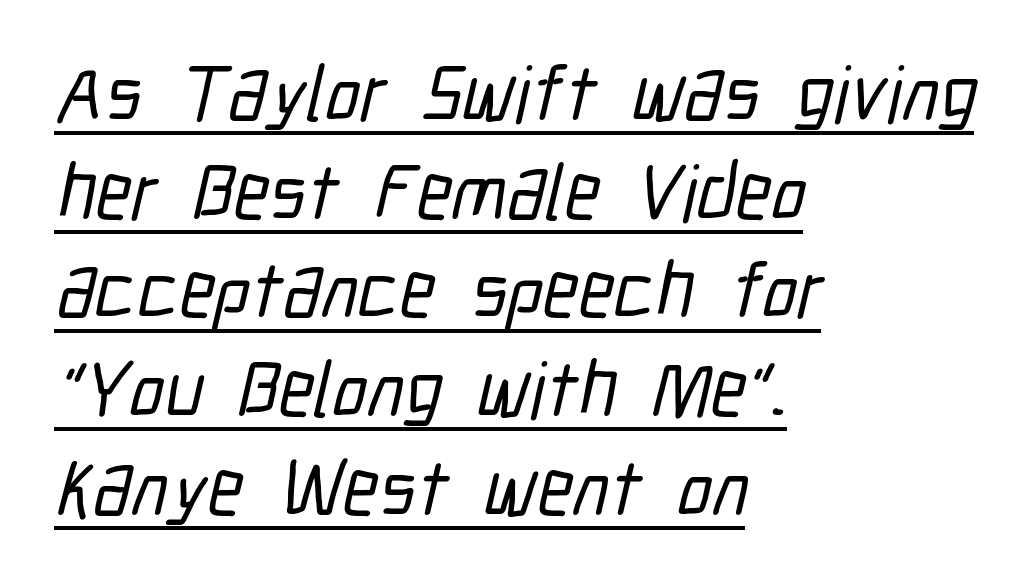
{"serif": "no", "width": "condensed", "stroke_contrast": "low", "x_height": "medium", "monospaced": "no", "underline": "yes", "align": "left", "line_spacing": "normal", "line_spacing_ratio": 1.25, "letter_spacing": "normal", "letter_spacing_em": 0.0, "glyph_px": 79}
